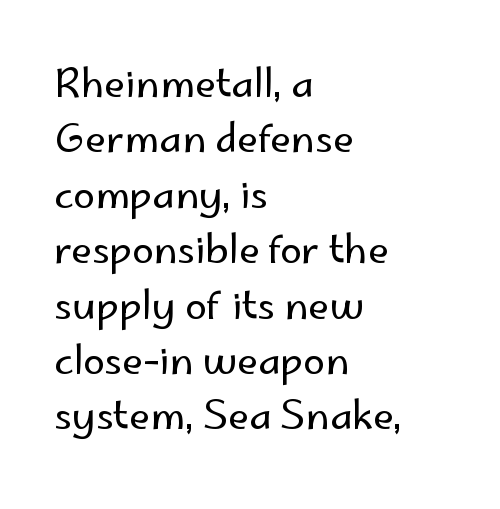
The image shows 39 px regular-weight sans-serif type, upright; set left-aligned, normal line spacing (1.42x), normal letter spacing, not underlined; low stroke contrast and a small x-height.
